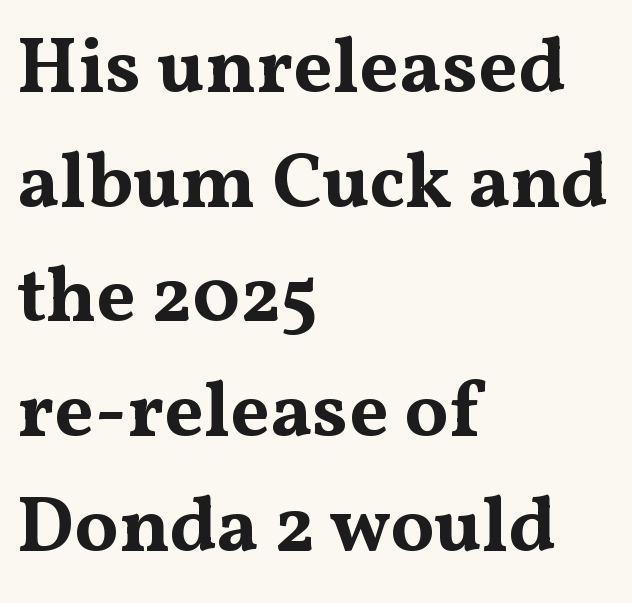
All the whitespace from short lines collects on the right. The designer left line spacing at the default. Unlike italic type, these characters show no tilt at all. The font family rendered here belongs to the serif group. The rendering uses natural spacing where letterforms have individual widths. The gaps between neighbouring characters are ordinary and unremarkable.
